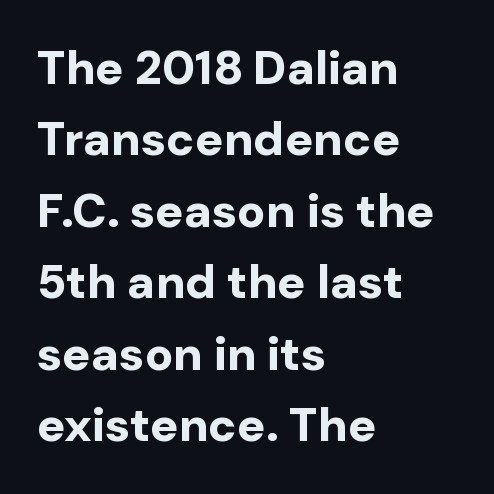
{"serif": "no", "italic": "no", "bold": "yes", "weight": "bold", "width": "normal", "stroke_contrast": "low", "x_height": "medium", "monospaced": "no", "underline": "no", "align": "left", "line_spacing": "normal", "line_spacing_ratio": 1.52, "letter_spacing": "normal", "letter_spacing_em": 0.0, "glyph_px": 47}
